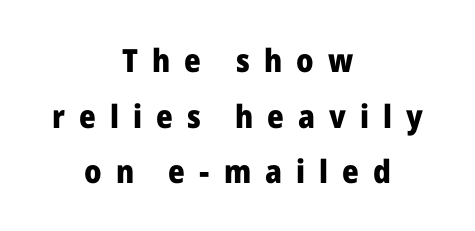
Q: Is the text bold? A: Yes.
Q: Is the text italic (slanted)? A: No, it is upright.
Q: Is the typeface a serif or a sans-serif typeface? A: Sans-serif.
Q: Is the text underlined? A: No.
Q: How is the paragraph aligned? A: Centered.
Q: Is the spacing between letters normal or unusually wide? A: Unusually wide.
Q: Width (condensed, normal, or wide)? A: Normal.
Q: Stroke contrast? A: Low.
Q: x-height? A: Medium.
Q: Monospaced? A: No.
